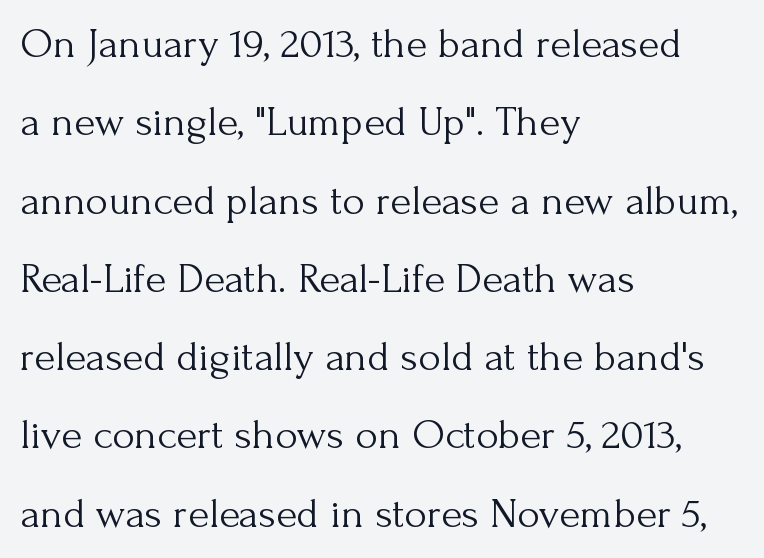
The image shows 43 px light serif type, upright; set left-aligned, line spacing 1.82x, normal letter spacing, not underlined; medium stroke contrast and a small x-height.
